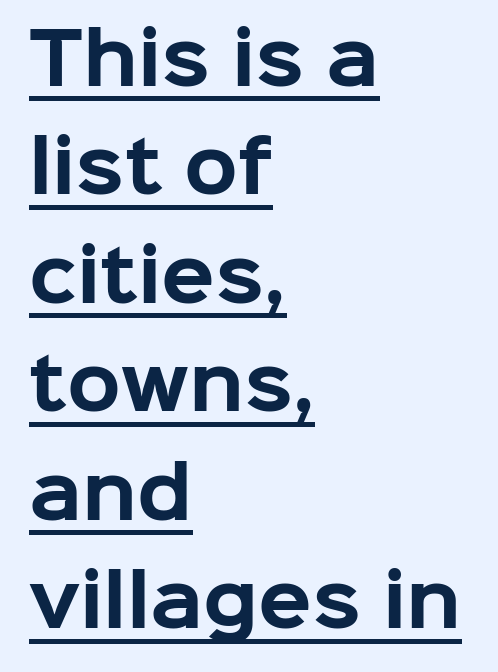
The rendering anchors every line to the left-hand side. Is the letter spacing exaggerated? No — it looks like the ordinary default. A typesetter would call this proportional, since set widths differ per character. The font is running at its bold setting. In designer terms, the underline attribute is active on this setting.
